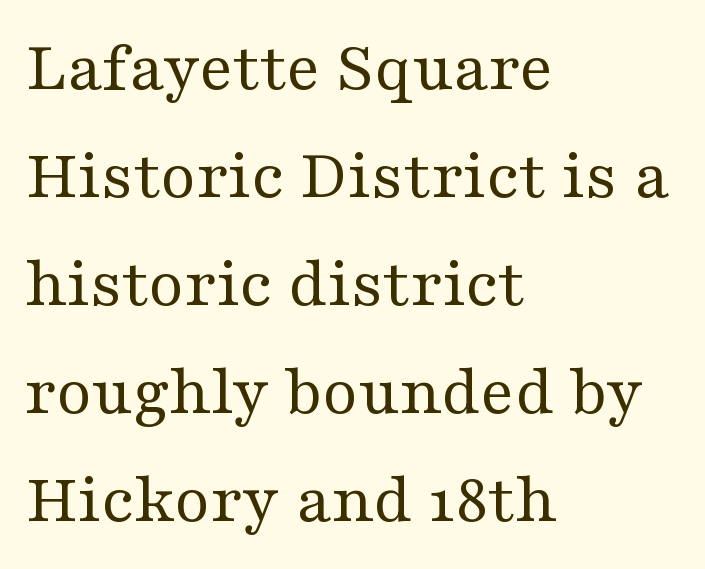
The block of text has a typical density, with ordinary space between rows. Upright lettering throughout. Do the characters align in a grid? No, the font is proportional. How are the letters spaced? Ordinarily, with no added tracking. Vertical stems look standard width or narrower in stroke. Line beginnings align vertically; line endings do not.
